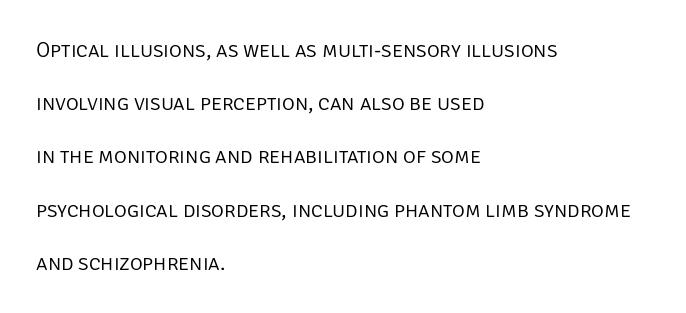
The image shows 22 px text type, upright; set left-aligned, loose line spacing (2.42x), normal letter spacing, not underlined.
